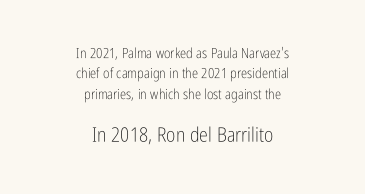
The string is rendered with underlining switched off. Successive baselines arrive at the customary interval. Characters follow at the spacing the type designer built in. Visually the block forms a symmetrical silhouette, jagged on both flanks. Is the type heavy? It reads as light-to-regular instead. Posture: straight, roman, zero tilt.
